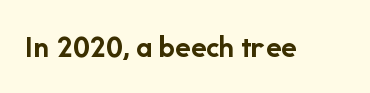
The letters advance in unequal steps, a hallmark of proportional type. Posture: straight, roman, zero tilt. The letters are bold, with thick, heavy strokes. The face used here is a sans, in the tradition of grotesques and geometrics.
